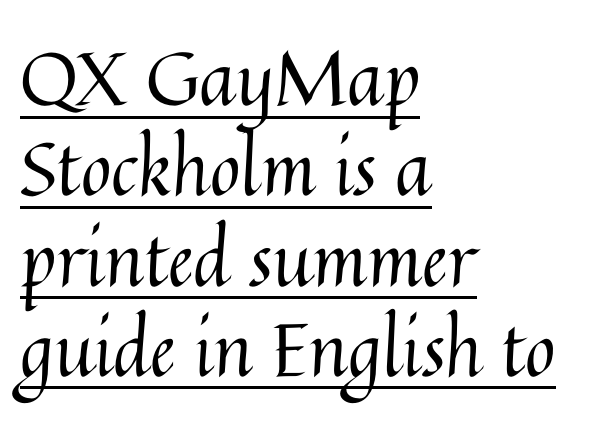
The image shows 74 px regular-weight type; set left-aligned, line spacing 1.22x, normal letter spacing, underlined; medium stroke contrast and a medium x-height.
